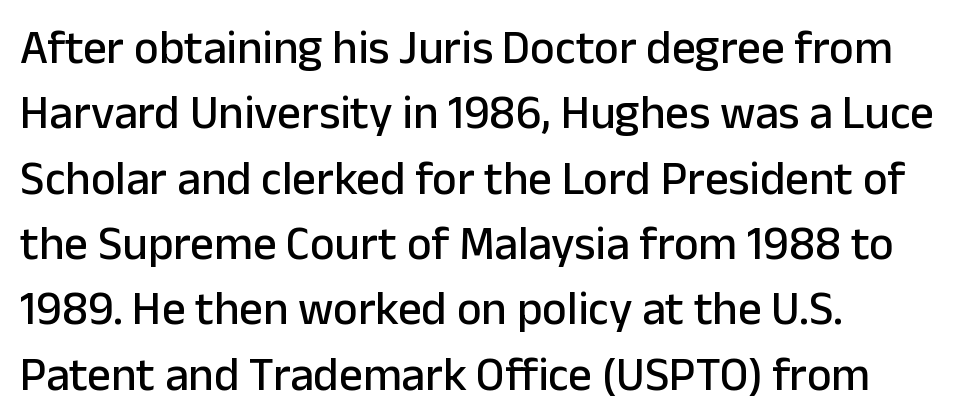
The area under the type is left untouched. The rendering shows plain stroke endings on the letterforms — a sans-serif design. The horizontal fit of the characters is conventional and even. Does the lettering tilt? It doesn't — this is upright.
